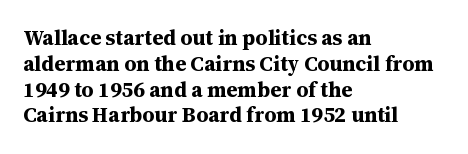
{"italic": "no", "bold": "yes", "underline": "no", "align": "left", "line_spacing_ratio": 1.23, "letter_spacing": "normal", "letter_spacing_em": 0.0, "glyph_px": 21}
